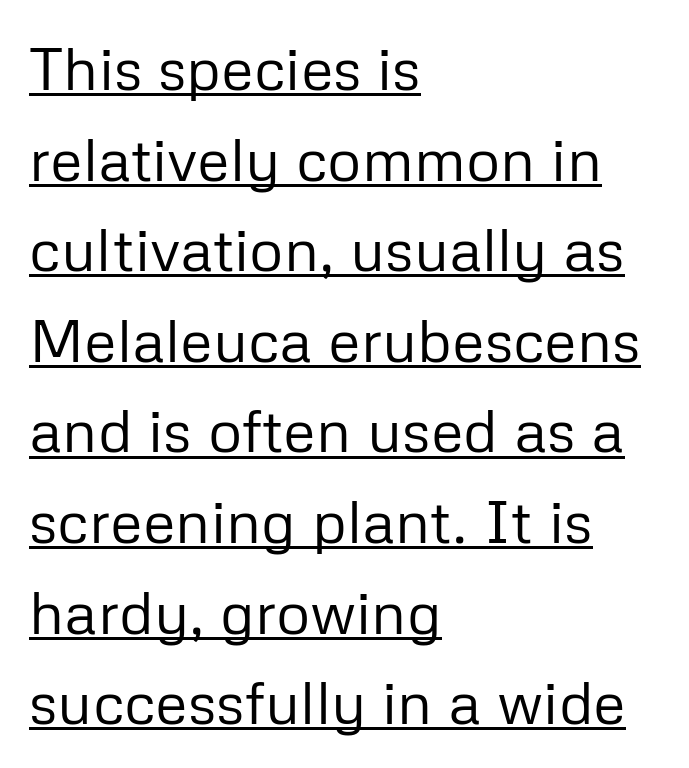
The image shows 60 px regular-weight sans-serif type, upright; set left-aligned, normal line spacing (1.51x), normal letter spacing, underlined; low stroke contrast and a medium x-height.
